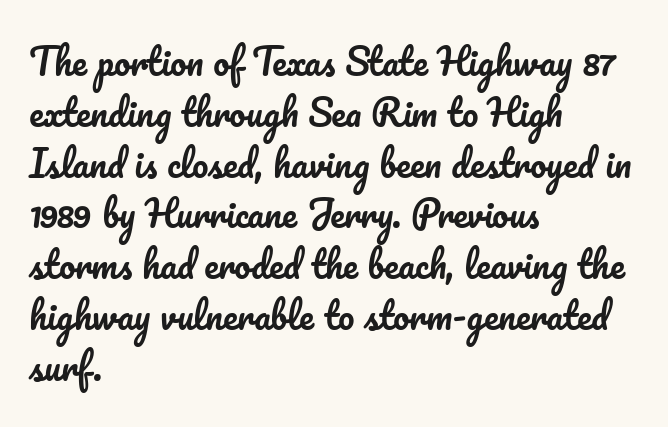
The image shows 36 px text type; set left-aligned, normal line spacing (1.41x), normal letter spacing, not underlined; low stroke contrast and a small x-height.
